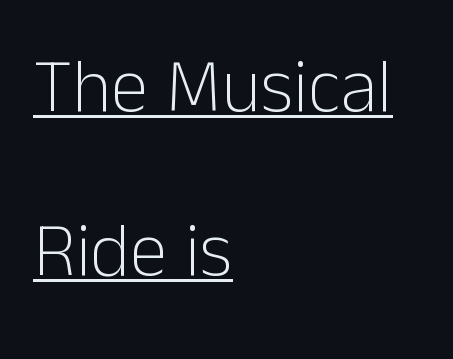
The words here are underlined. Compared with a centered layout, this one pins lines to the left instead. This rendering employs a face without finishing strokes, i.e., a sans-serif. The passage shown is typed in a proportional face where columns would drift.
